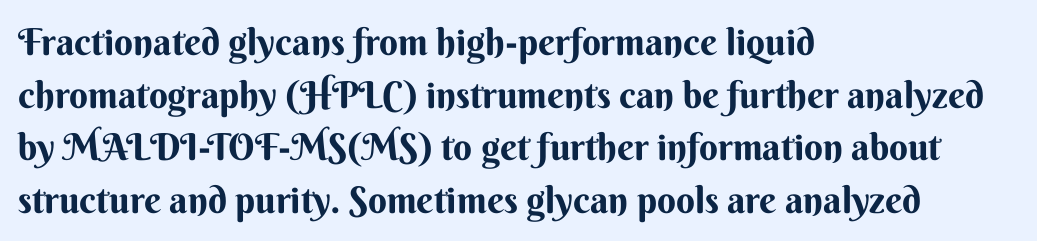
Q: Is the text italic (slanted)? A: No, it is upright.
Q: Is the typeface a serif or a sans-serif typeface? A: Sans-serif.
Q: Is the text underlined? A: No.
Q: How is the paragraph aligned? A: Left-aligned.
Q: Is the spacing between letters normal or unusually wide? A: Normal.
Q: Is the spacing between lines tight, normal or loose? A: Normal.
Q: Width (condensed, normal, or wide)? A: Normal.
Q: Stroke contrast? A: Medium.
Q: x-height? A: Small.
Q: Monospaced? A: No.
